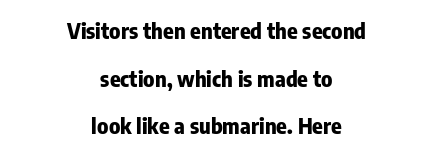
The image shows 22 px bold type, upright; set centered, loose line spacing (2.16x), normal letter spacing, not underlined.
